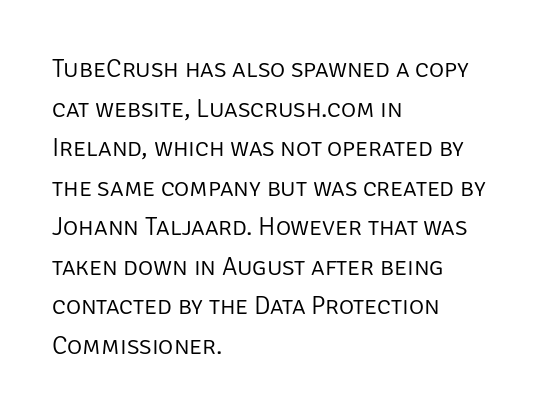
{"italic": "no", "bold": "no", "underline": "no", "align": "left", "line_spacing": "normal", "line_spacing_ratio": 1.52, "letter_spacing": "normal", "letter_spacing_em": 0.0, "glyph_px": 26}
